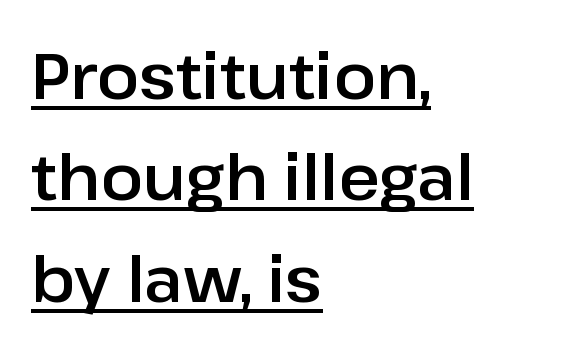
{"serif": "no", "italic": "no", "width": "normal", "stroke_contrast": "low", "x_height": "medium", "monospaced": "no", "underline": "yes", "align": "left", "line_spacing": "normal", "line_spacing_ratio": 1.61, "letter_spacing": "normal", "letter_spacing_em": 0.0, "glyph_px": 63}
